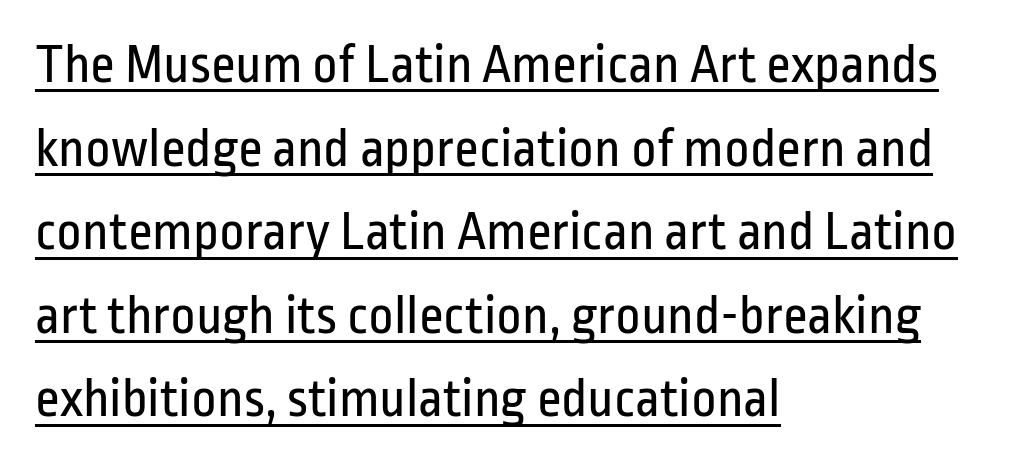
The image shows 55 px regular-weight, condensed sans-serif type, upright; set left-aligned, normal line spacing (1.52x), normal letter spacing, underlined; low stroke contrast and a medium x-height.
